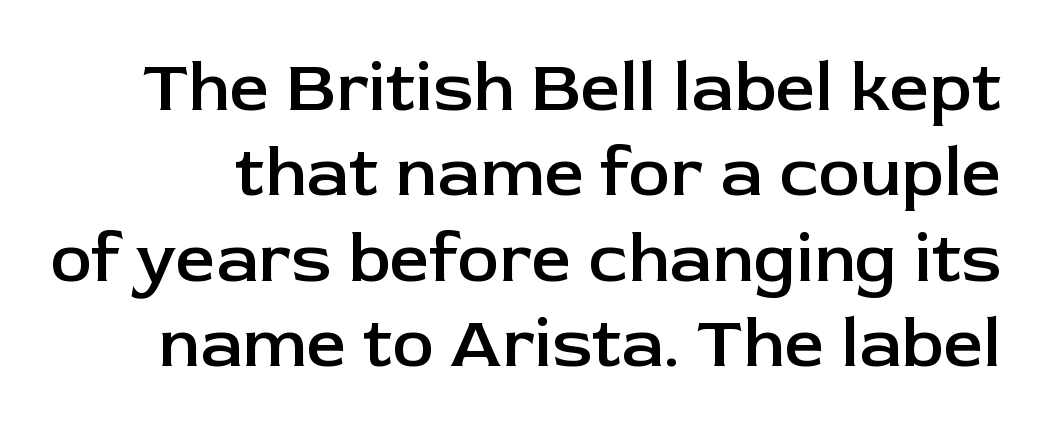
{"serif": "no", "italic": "no", "bold": "semi", "weight": "semibold", "width": "normal", "stroke_contrast": "low", "x_height": "medium", "monospaced": "no", "underline": "no", "line_spacing_ratio": 1.22, "letter_spacing": "normal", "letter_spacing_em": 0.0, "glyph_px": 70}
